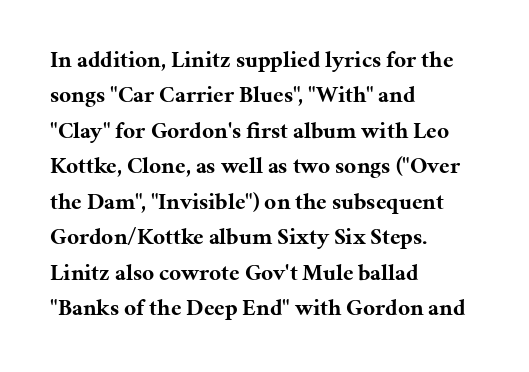
The image shows 23 px bold type, upright; set left-aligned, normal line spacing (1.54x), normal letter spacing, not underlined.
